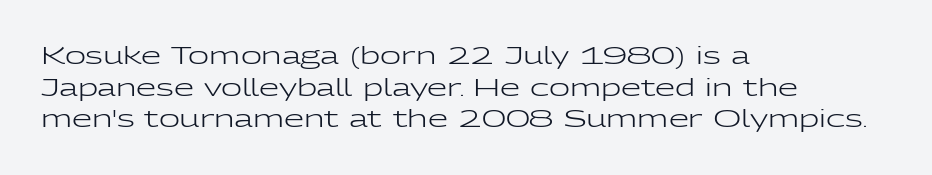
Q: Is the text bold? A: No.
Q: Is the text italic (slanted)? A: No, it is upright.
Q: Is the text underlined? A: No.
Q: How is the paragraph aligned? A: Left-aligned.
Q: Is the spacing between letters normal or unusually wide? A: Normal.
Q: Is the spacing between lines tight, normal or loose? A: Normal.
